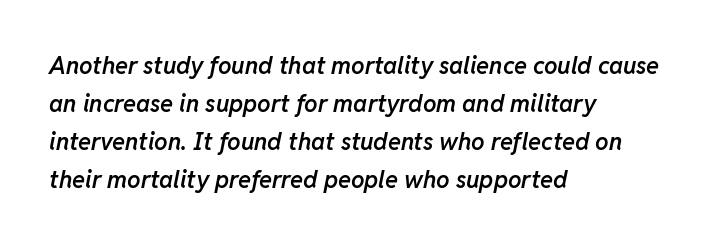
The image shows 24 px text type, italic (leaning right); set left-aligned, normal line spacing (1.59x), normal letter spacing, not underlined.
